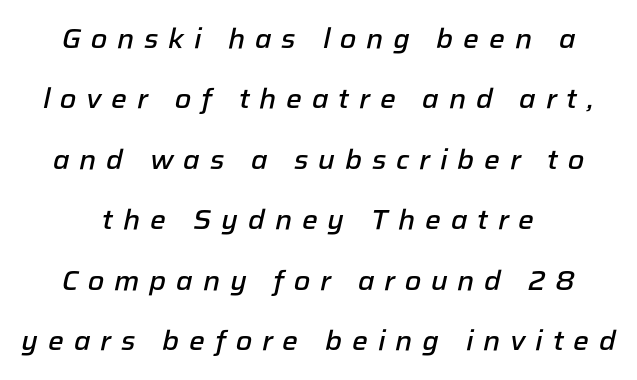
{"italic": "yes", "lean": "right", "slant_degrees": 12, "bold": "semi", "weight": "semibold", "width": "normal", "stroke_contrast": "low", "x_height": "medium", "monospaced": "no", "underline": "no", "align": "center", "line_spacing": "loose", "line_spacing_ratio": 2.16, "letter_spacing": "wide", "letter_spacing_em": 0.35, "glyph_px": 28}
